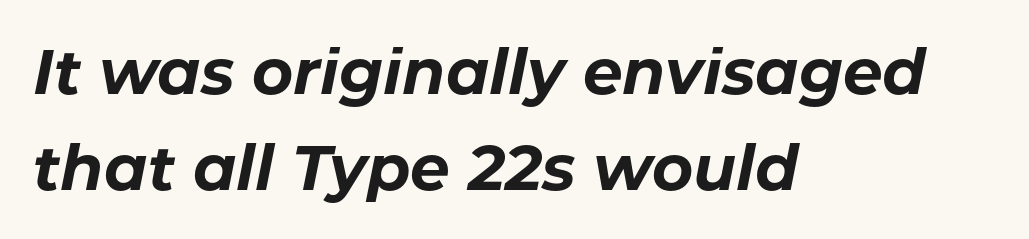
{"italic": "yes", "lean": "right", "slant_degrees": 11, "bold": "yes", "weight": "bold", "width": "normal", "stroke_contrast": "low", "x_height": "medium", "monospaced": "no", "underline": "no", "align": "left", "line_spacing": "normal", "line_spacing_ratio": 1.52, "letter_spacing": "normal", "letter_spacing_em": 0.0, "glyph_px": 63}
